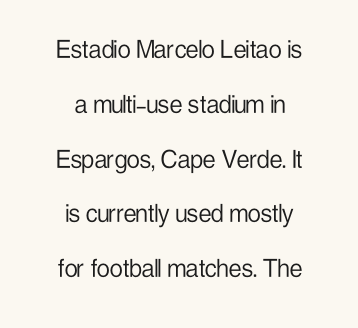
The image shows 29 px light, condensed sans-serif type, upright; set centered, line spacing 1.89x, normal letter spacing, not underlined; low stroke contrast and a medium x-height.
